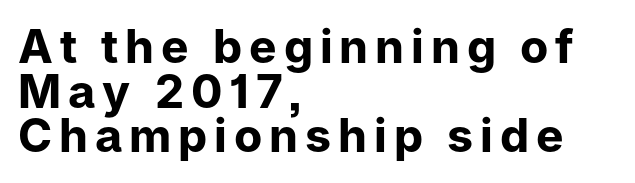
The image shows 46 px bold sans-serif type, upright; set left-aligned, tight line spacing (0.97x), not underlined; low stroke contrast and a medium x-height.
